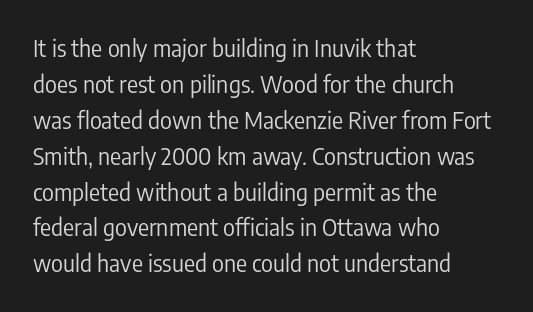
The image shows 23 px text type, upright; set left-aligned, normal line spacing (1.56x), normal letter spacing, not underlined.
